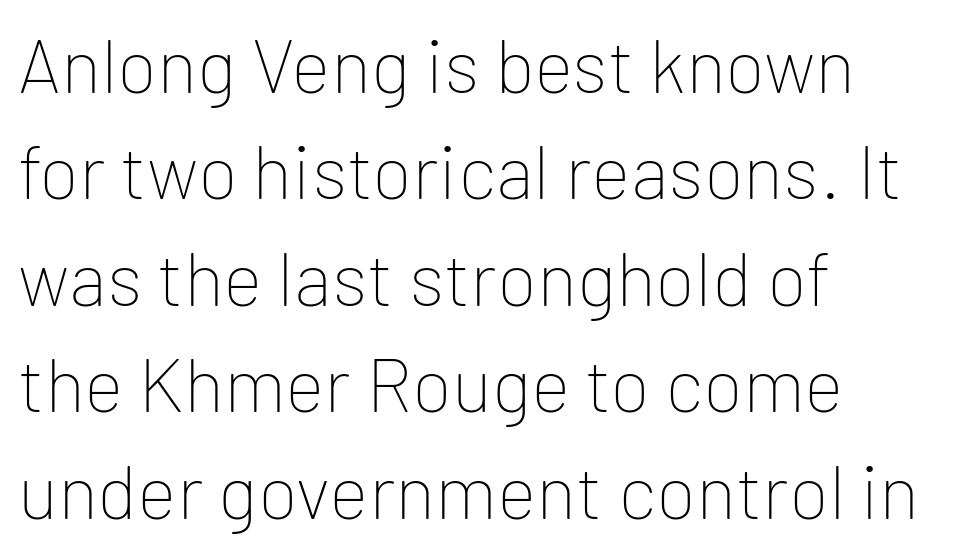
Q: Is the text bold? A: No.
Q: Is the text italic (slanted)? A: No, it is upright.
Q: Is the typeface a serif or a sans-serif typeface? A: Sans-serif.
Q: Is the text underlined? A: No.
Q: How is the paragraph aligned? A: Left-aligned.
Q: Is the spacing between letters normal or unusually wide? A: Normal.
Q: Is the spacing between lines tight, normal or loose? A: Normal.
Q: Width (condensed, normal, or wide)? A: Normal.
Q: Stroke contrast? A: Low.
Q: x-height? A: Medium.
Q: Monospaced? A: No.
